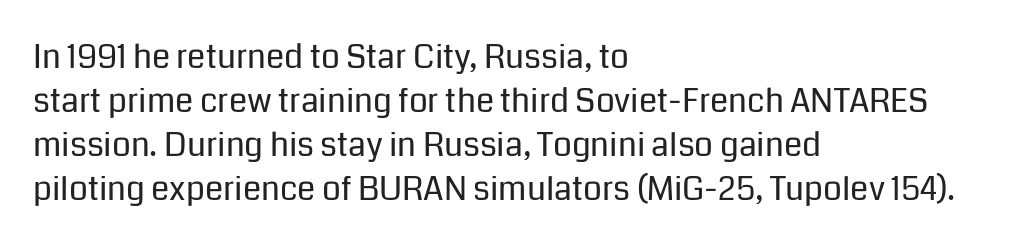
{"serif": "no", "italic": "no", "bold": "no", "weight": "regular", "width": "normal", "stroke_contrast": "low", "x_height": "medium", "monospaced": "no", "underline": "no", "align": "left", "line_spacing": "normal", "line_spacing_ratio": 1.33, "letter_spacing": "normal", "letter_spacing_em": 0.0, "glyph_px": 33}
